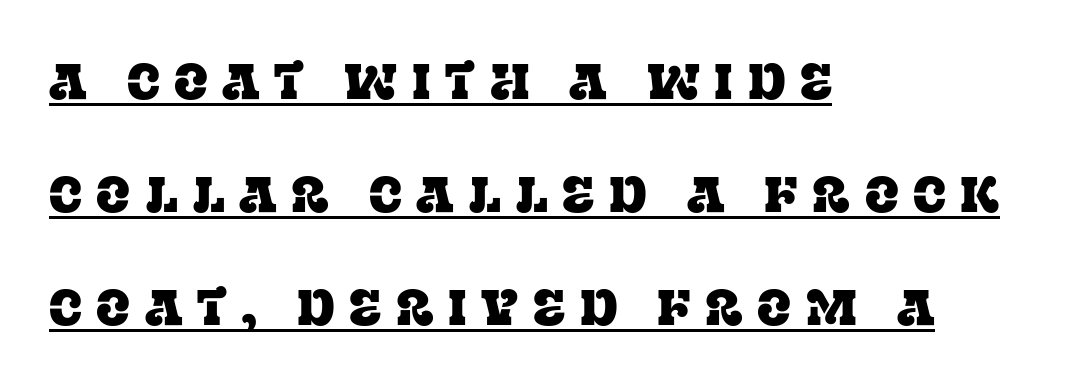
The passage shown has open, widely tracked lettering throughout. The typesetter has applied underlining to the passage shown. Visually the block forms a straight wall on the left and a jagged coastline on the right. These lines stand farther apart than default settings would place them.
